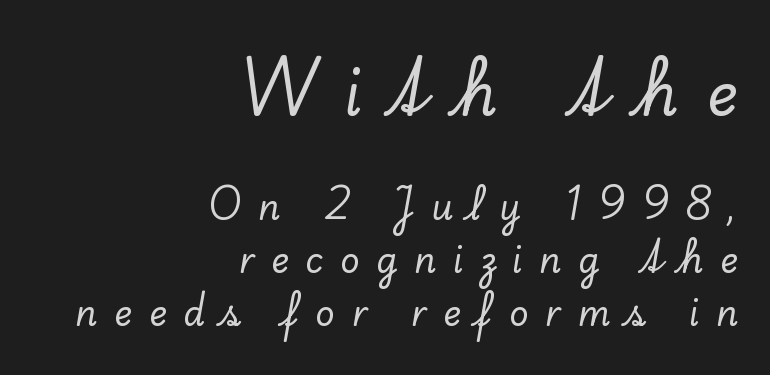
{"serif": "yes", "width": "normal", "stroke_contrast": "low", "x_height": "small", "monospaced": "no", "underline": "no", "align": "right", "line_spacing": "normal", "line_spacing_ratio": 1.56, "letter_spacing": "wide", "letter_spacing_em": 0.49, "larger_block": "first", "size_ratio": 1.74, "glyph_px": 59}
